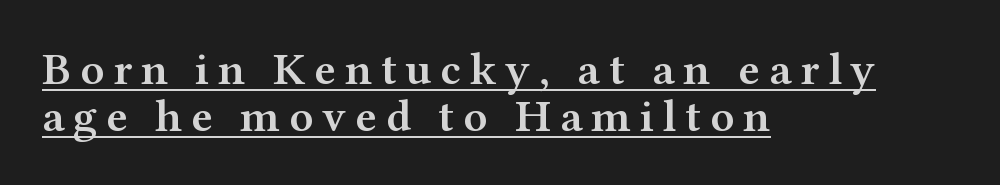
The compositor pushed each line to the left boundary. A rule runs beneath these lines of type. This is the in-between weight designers call semibold or demi. Ordinary non-slanted type is in use.
